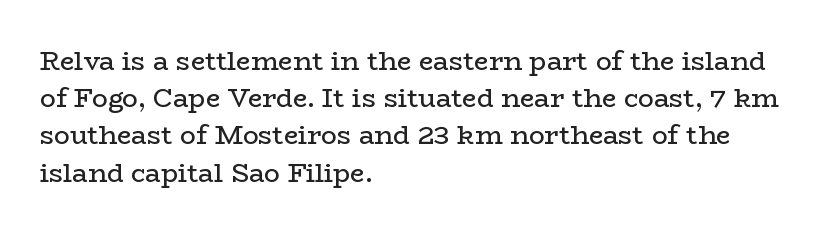
Q: Is the text bold? A: No.
Q: Is the text italic (slanted)? A: No, it is upright.
Q: Is the text underlined? A: No.
Q: How is the paragraph aligned? A: Left-aligned.
Q: Is the spacing between letters normal or unusually wide? A: Normal.
Q: Is the spacing between lines tight, normal or loose? A: Normal.
